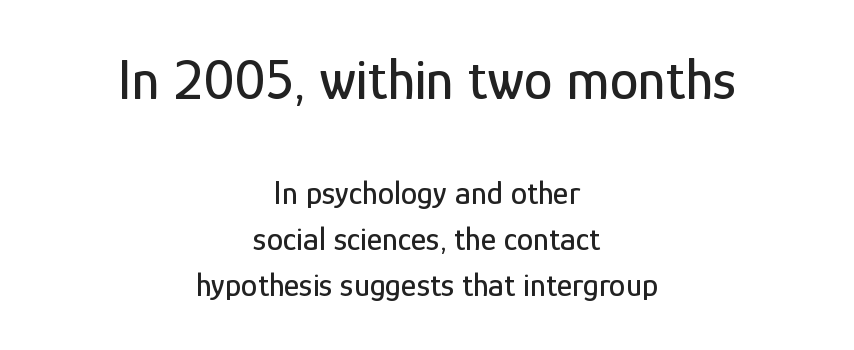
{"serif": "no", "italic": "no", "width": "condensed", "stroke_contrast": "low", "x_height": "medium", "monospaced": "no", "underline": "no", "align": "center", "line_spacing": "normal", "line_spacing_ratio": 1.4, "letter_spacing": "normal", "letter_spacing_em": 0.0, "larger_block": "first", "size_ratio": 1.76, "glyph_px": 58}
